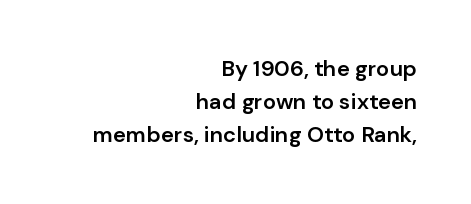
The letters stand upright; this is a roman face. Check the space under the baseline: it is left empty. Short note: letters normally spaced. A typesetter would call this leading conventional body-copy spacing. A fair bit of extra ink — the face is semibold, not bold. Does the copy run flush right? Yes — the right margin is perfectly even.
